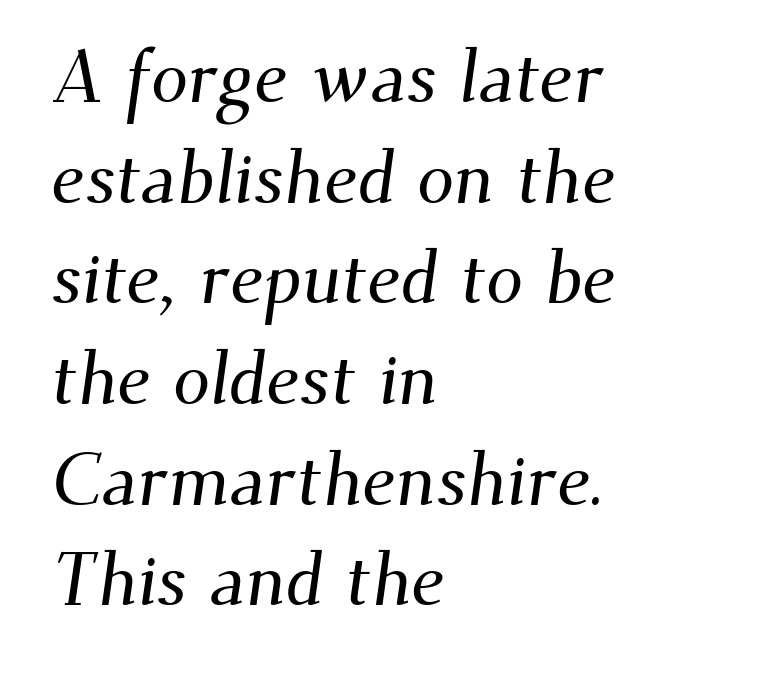
This rendering uses left alignment, leaving the right contour irregular. Spacing verdict: proportional, widths tailored to each character. The letters carry serifs — small finishing strokes at the ends of their stems. The leading is moderate, giving the passage an even texture. No extra tracking has been applied to these lines.
